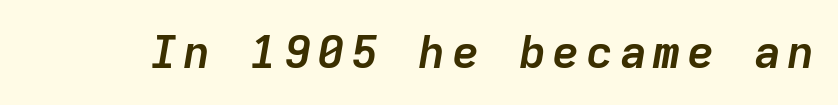
Q: Is the text bold? A: Yes.
Q: Is the text italic (slanted)? A: Yes, it leans right by about 9 degrees.
Q: Is the text underlined? A: No.
Q: Width (condensed, normal, or wide)? A: Normal.
Q: Stroke contrast? A: Low.
Q: x-height? A: Medium.
Q: Monospaced? A: Yes.
